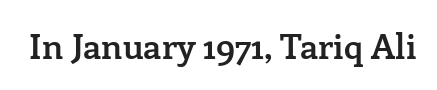
The image shows 35 px semibold serif type, upright; set normal letter spacing, not underlined; low stroke contrast and a medium x-height.
